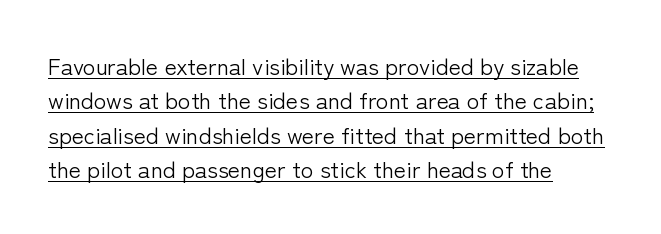
The image shows 23 px text type, upright; set left-aligned, normal line spacing (1.5x), normal letter spacing, underlined.
